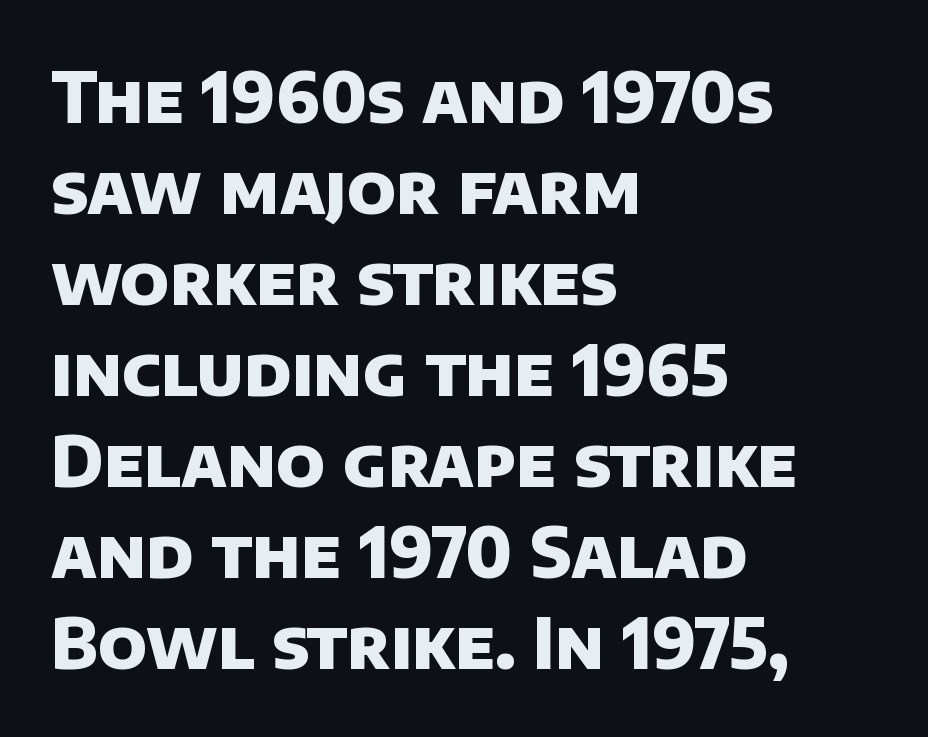
The image shows 69 px heavy sans-serif type; set left-aligned, normal line spacing (1.32x), normal letter spacing, not underlined; low stroke contrast and a large x-height.
